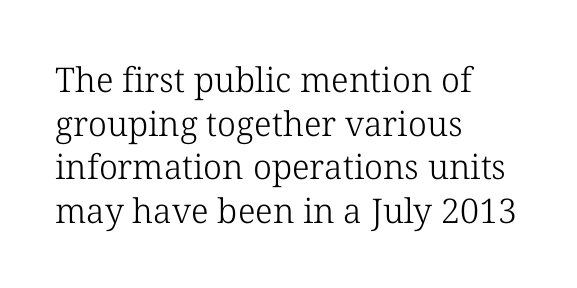
{"serif": "yes", "italic": "no", "bold": "no", "weight": "light", "width": "normal", "stroke_contrast": "low", "x_height": "medium", "monospaced": "no", "underline": "no", "align": "left", "line_spacing": "normal", "line_spacing_ratio": 1.28, "letter_spacing": "normal", "letter_spacing_em": 0.0, "glyph_px": 34}
